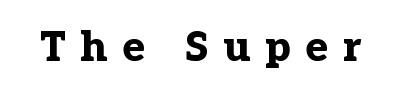
{"serif": "yes", "italic": "no", "bold": "yes", "weight": "bold", "width": "normal", "stroke_contrast": "low", "x_height": "medium", "monospaced": "no", "underline": "no", "letter_spacing": "wide", "letter_spacing_em": 0.35, "glyph_px": 42}
